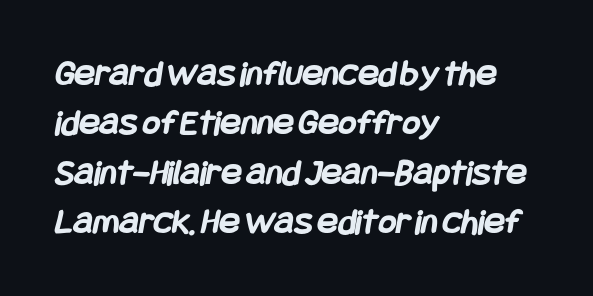
The image shows 38 px semibold, condensed sans-serif type; set left-aligned, normal line spacing (1.3x), normal letter spacing, not underlined; low stroke contrast and a large x-height.
